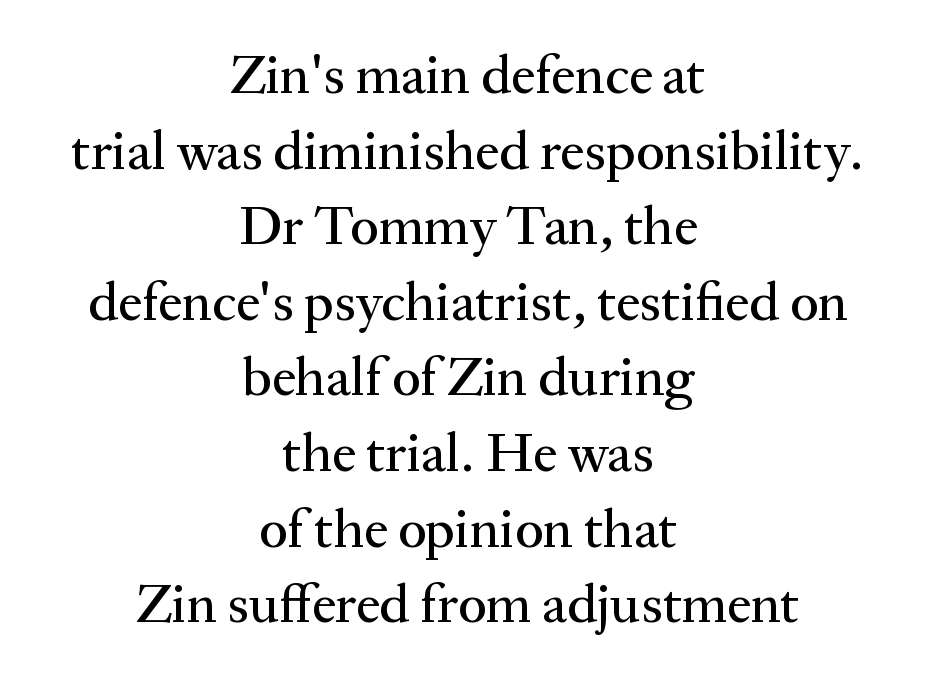
Letter spacing: default. How would I describe the line gaps? Plain and ordinary. Classification — serif. The type sits square on the baseline with zero lean. Is this a fixed-width face? No — the glyphs have proportional, varying widths.
